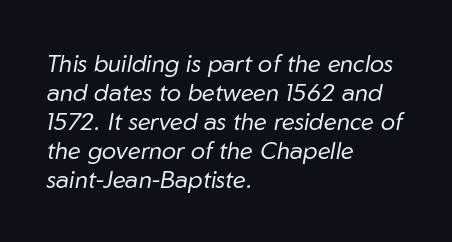
{"italic": "yes", "lean": "right", "slant_degrees": 10, "bold": "no", "underline": "no", "align": "left", "line_spacing_ratio": 1.21, "letter_spacing": "normal", "letter_spacing_em": 0.0, "glyph_px": 24}
